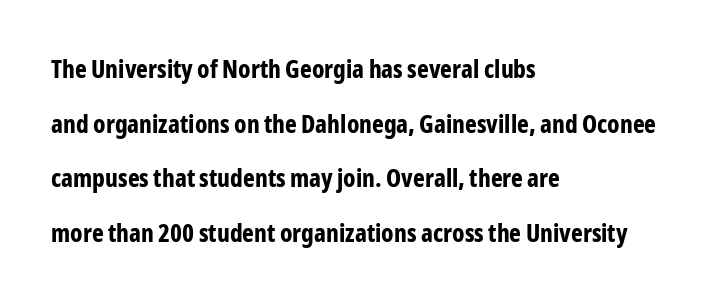
Q: Is the text bold? A: Yes.
Q: Is the text italic (slanted)? A: No, it is upright.
Q: Is the text underlined? A: No.
Q: How is the paragraph aligned? A: Left-aligned.
Q: Is the spacing between letters normal or unusually wide? A: Normal.
Q: Is the spacing between lines tight, normal or loose? A: Loose.
